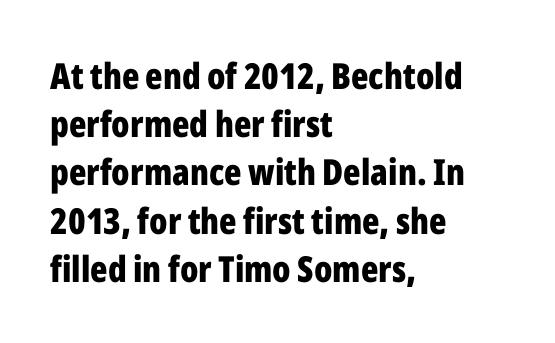
Q: Is the text bold? A: Yes.
Q: Is the text italic (slanted)? A: No, it is upright.
Q: Is the typeface a serif or a sans-serif typeface? A: Sans-serif.
Q: Is the text underlined? A: No.
Q: How is the paragraph aligned? A: Left-aligned.
Q: Is the spacing between letters normal or unusually wide? A: Normal.
Q: Is the spacing between lines tight, normal or loose? A: Normal.
Q: Width (condensed, normal, or wide)? A: Condensed.
Q: Stroke contrast? A: Low.
Q: x-height? A: Medium.
Q: Monospaced? A: No.
